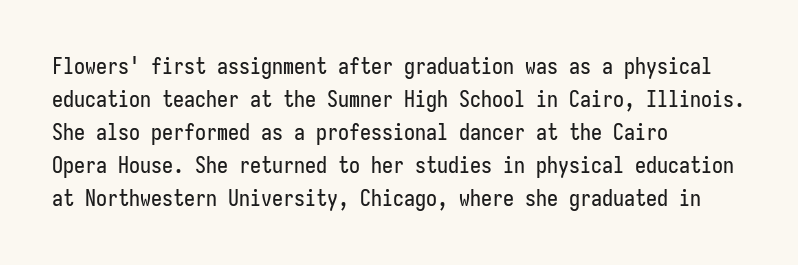
A clean baseline with only descenders dipping below it. Standard letterfit; no display-style spreading of the glyphs. Notice how descenders clear the ascenders below comfortably — that's standard leading. It's the straight-up-and-down kind of type. Does the copy run flush right? No — it runs flush left.
